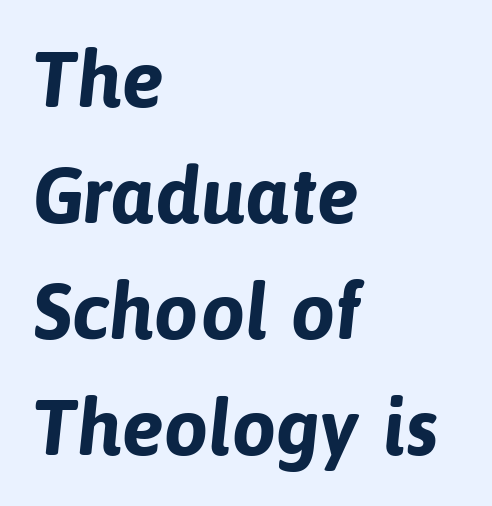
Q: Is the text bold? A: Yes.
Q: Is the typeface a serif or a sans-serif typeface? A: Sans-serif.
Q: Is the text underlined? A: No.
Q: How is the paragraph aligned? A: Left-aligned.
Q: Is the spacing between letters normal or unusually wide? A: Normal.
Q: Is the spacing between lines tight, normal or loose? A: Normal.
Q: Width (condensed, normal, or wide)? A: Normal.
Q: Stroke contrast? A: Low.
Q: x-height? A: Medium.
Q: Monospaced? A: No.
